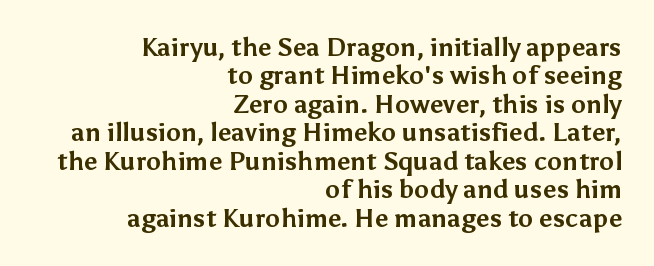
Q: Is the text bold? A: Yes.
Q: Is the text italic (slanted)? A: No, it is upright.
Q: Is the text underlined? A: No.
Q: How is the paragraph aligned? A: Right-aligned.
Q: Is the spacing between letters normal or unusually wide? A: Normal.
Q: Is the spacing between lines tight, normal or loose? A: Tight.
